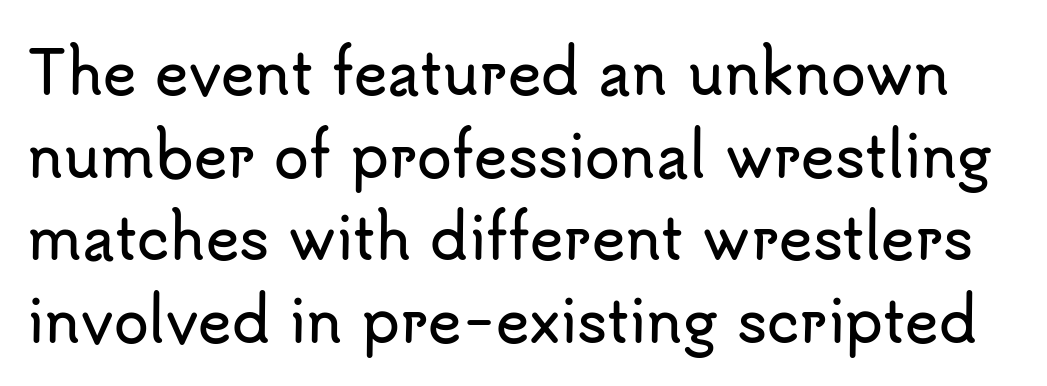
The image shows 57 px sans-serif type, upright; set normal line spacing (1.45x), normal letter spacing, not underlined; low stroke contrast and a small x-height.
